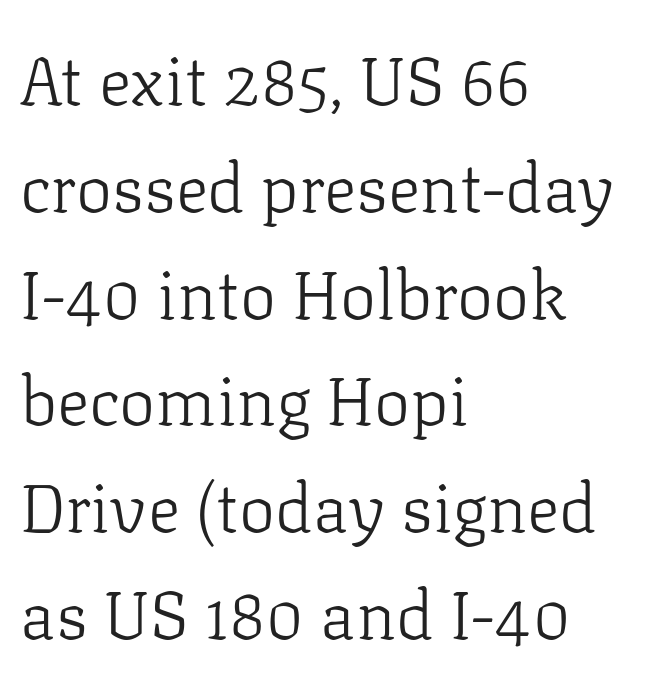
The image shows 68 px light serif type, upright; set left-aligned, normal line spacing (1.57x), normal letter spacing, not underlined; low stroke contrast and a medium x-height.
